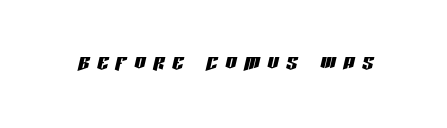
Q: Is the text italic (slanted)? A: Yes, it leans right by about 13 degrees.
Q: Is the text underlined? A: No.
Q: Is the spacing between letters normal or unusually wide? A: Unusually wide.
Q: Width (condensed, normal, or wide)? A: Condensed.
Q: Stroke contrast? A: Low.
Q: x-height? A: Large.
Q: Monospaced? A: No.
